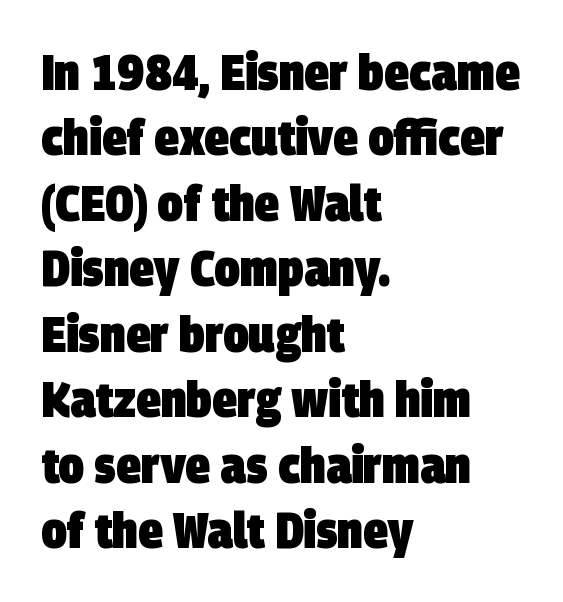
{"serif": "no", "bold": "yes", "weight": "heavy", "width": "condensed", "stroke_contrast": "low", "x_height": "large", "monospaced": "no", "underline": "no", "align": "left", "line_spacing": "normal", "line_spacing_ratio": 1.31, "letter_spacing": "normal", "letter_spacing_em": 0.0, "glyph_px": 50}
